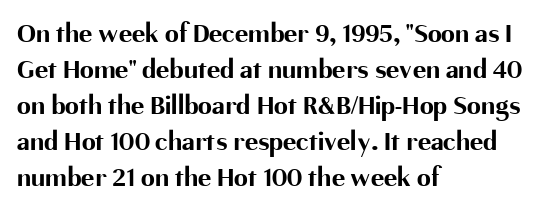
You can tell it's not italic because the verticals are truly vertical. Letter spacing: default. You could not count columns in this text — the font is proportionally spaced. Each letter's strokes conclude bluntly, with no projecting serifs. Check the space under the baseline: it is left empty.
